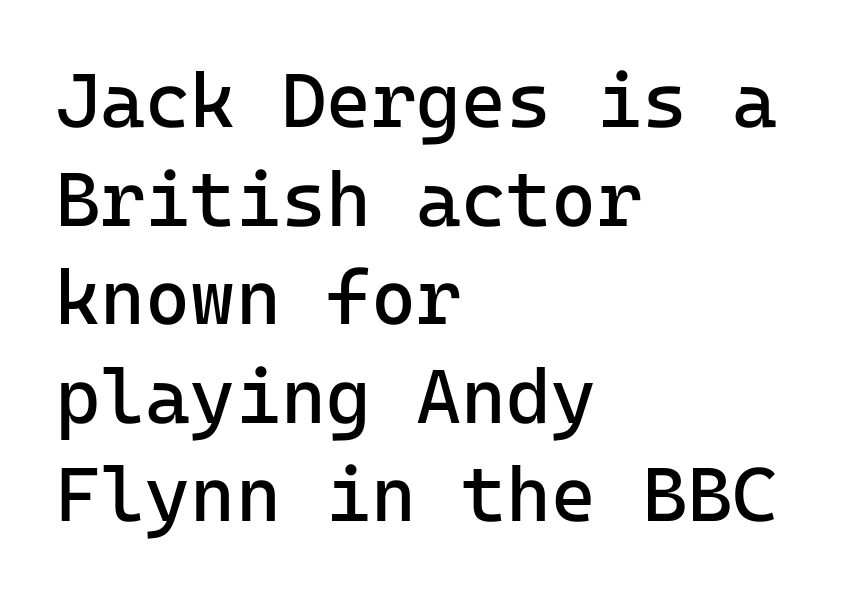
The image shows 77 px regular-weight sans-serif type, upright; set left-aligned, normal line spacing (1.28x), normal letter spacing, not underlined; low stroke contrast and a medium x-height.
